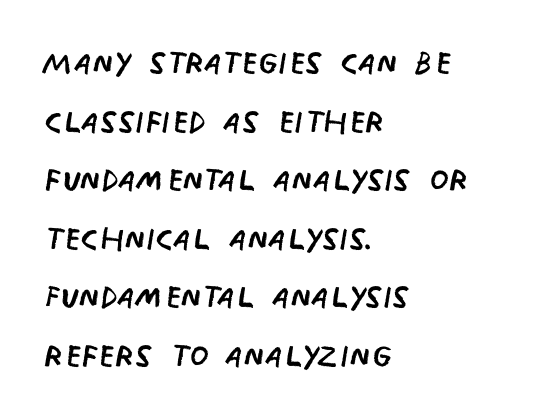
Q: Is the text bold? A: No.
Q: Is the typeface a serif or a sans-serif typeface? A: Sans-serif.
Q: Is the text underlined? A: No.
Q: How is the paragraph aligned? A: Left-aligned.
Q: Is the spacing between letters normal or unusually wide? A: Normal.
Q: Is the spacing between lines tight, normal or loose? A: Normal.
Q: Width (condensed, normal, or wide)? A: Condensed.
Q: Stroke contrast? A: Low.
Q: x-height? A: Large.
Q: Monospaced? A: No.
